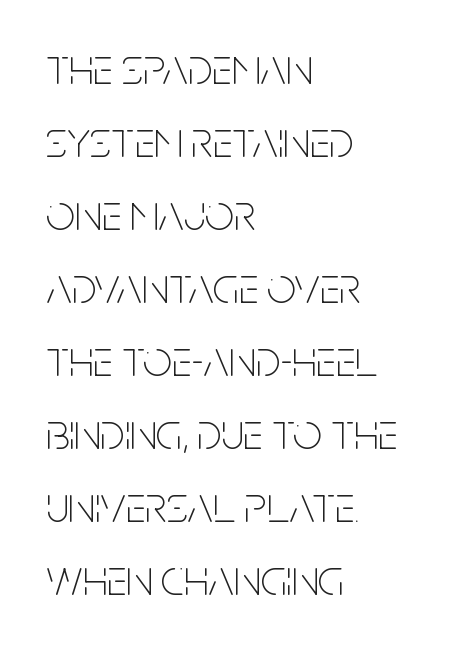
{"serif": "no", "italic": "no", "bold": "no", "weight": "thin", "width": "condensed", "stroke_contrast": "low", "x_height": "large", "monospaced": "no", "underline": "no", "align": "left", "line_spacing": "normal", "line_spacing_ratio": 1.43, "letter_spacing": "normal", "letter_spacing_em": 0.0, "glyph_px": 51}
